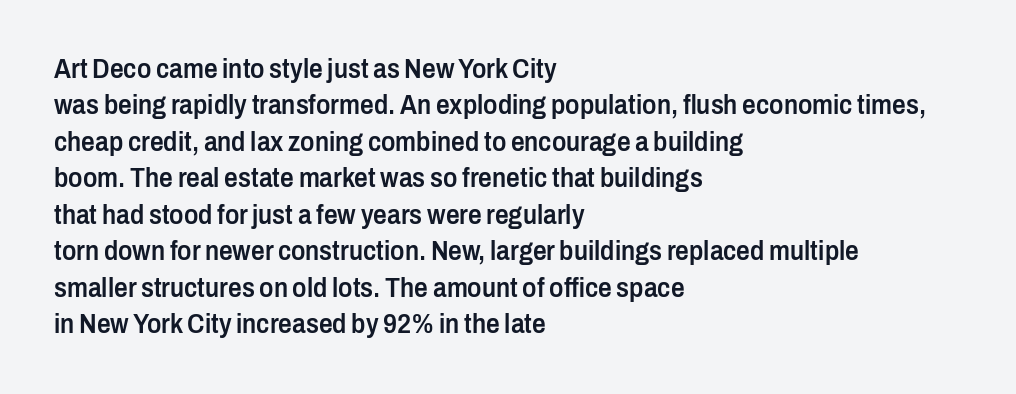
The image shows 27 px text type, upright; set left-aligned, normal line spacing (1.35x), normal letter spacing, not underlined.
